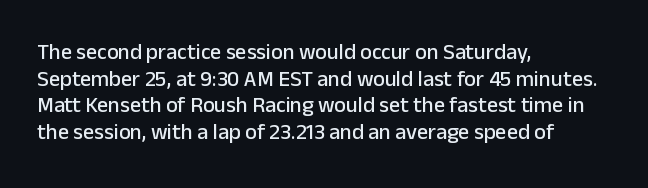
A student would call this left alignment; a typographer would say flush left, rag right. Nobody touched the tracking dial on this one. Tall strokes in this sample are plumb rather than angled. Descenders are the only things crossing below the line.
